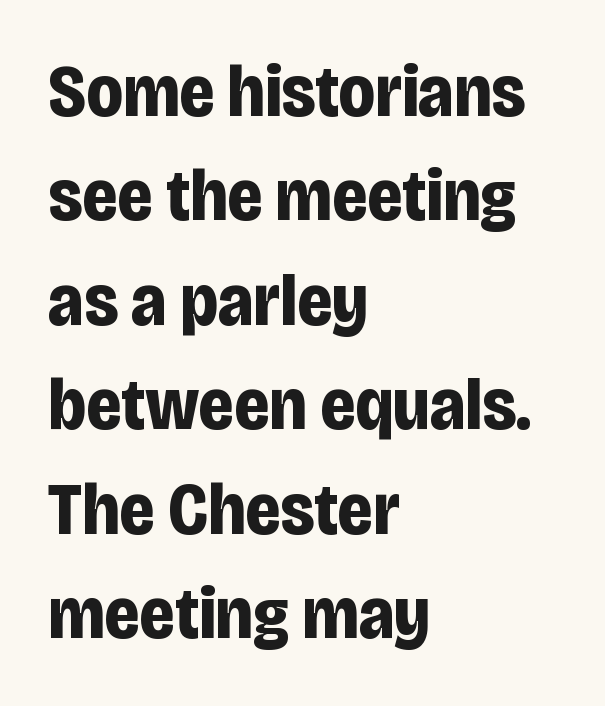
Q: Is the text bold? A: Yes.
Q: Is the text italic (slanted)? A: No, it is upright.
Q: Is the typeface a serif or a sans-serif typeface? A: Sans-serif.
Q: Is the text underlined? A: No.
Q: How is the paragraph aligned? A: Left-aligned.
Q: Is the spacing between letters normal or unusually wide? A: Normal.
Q: Is the spacing between lines tight, normal or loose? A: Normal.
Q: Width (condensed, normal, or wide)? A: Condensed.
Q: Stroke contrast? A: Low.
Q: x-height? A: Large.
Q: Monospaced? A: No.
